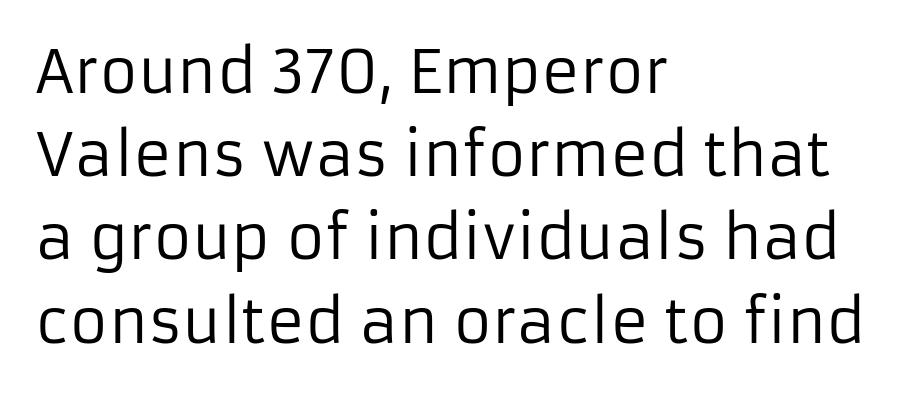
The image shows 59 px regular-weight sans-serif type, upright; set left-aligned, normal line spacing (1.41x), normal letter spacing, not underlined; low stroke contrast and a medium x-height.
